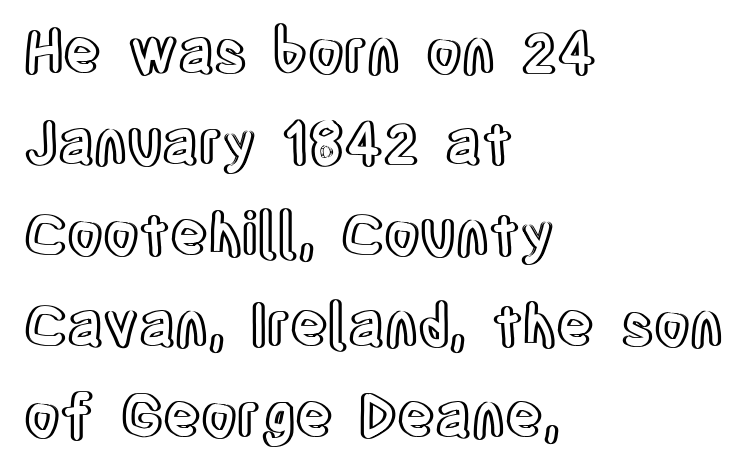
Every row of glyphs begins at an identical x-position on the left. The specimen reads as upright at a glance. Do the characters align in a grid? No, the font is proportional. The line-height multiplier appears to be the usual default.
